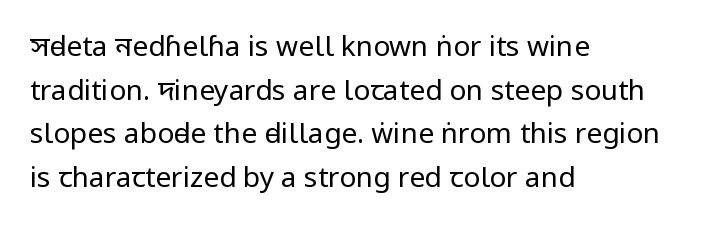
{"serif": "no", "italic": "no", "bold": "no", "weight": "regular", "width": "condensed", "stroke_contrast": "low", "underline": "no", "align": "left", "line_spacing": "normal", "line_spacing_ratio": 1.56, "letter_spacing": "normal", "letter_spacing_em": 0.0, "glyph_px": 28}
